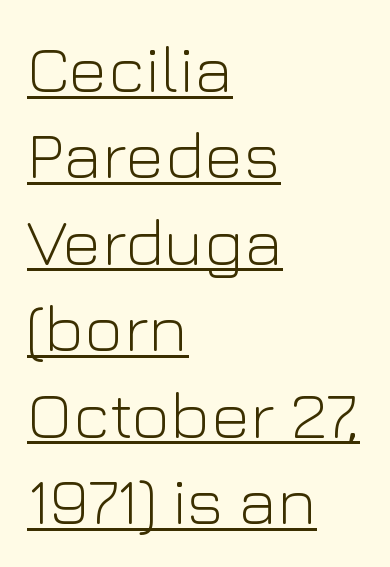
Q: Is the text bold? A: No.
Q: Is the text italic (slanted)? A: No, it is upright.
Q: Is the typeface a serif or a sans-serif typeface? A: Sans-serif.
Q: Is the text underlined? A: Yes.
Q: How is the paragraph aligned? A: Left-aligned.
Q: Is the spacing between letters normal or unusually wide? A: Normal.
Q: Is the spacing between lines tight, normal or loose? A: Normal.
Q: Width (condensed, normal, or wide)? A: Normal.
Q: Stroke contrast? A: Low.
Q: x-height? A: Medium.
Q: Monospaced? A: No.
